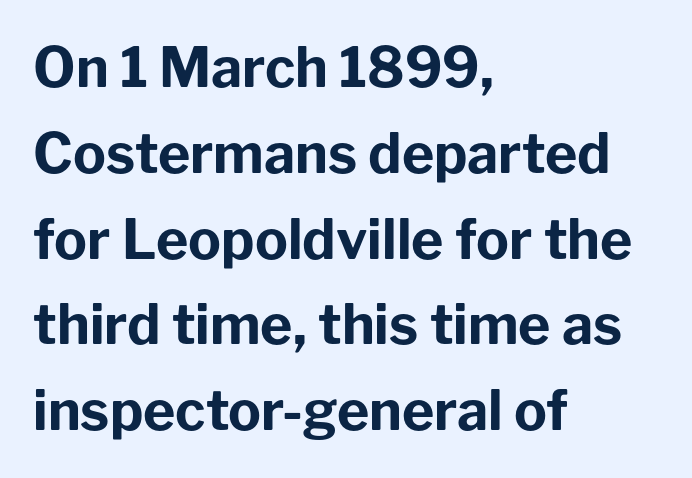
Q: Is the text bold? A: Yes.
Q: Is the text italic (slanted)? A: No, it is upright.
Q: Is the typeface a serif or a sans-serif typeface? A: Sans-serif.
Q: Is the text underlined? A: No.
Q: How is the paragraph aligned? A: Left-aligned.
Q: Is the spacing between letters normal or unusually wide? A: Normal.
Q: Is the spacing between lines tight, normal or loose? A: Normal.
Q: Width (condensed, normal, or wide)? A: Normal.
Q: Stroke contrast? A: Low.
Q: x-height? A: Medium.
Q: Monospaced? A: No.
